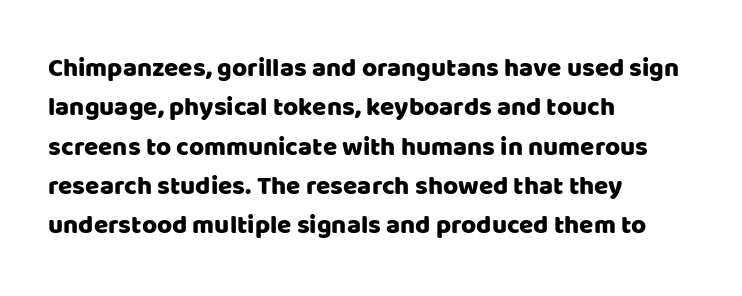
The image shows 26 px text type, upright; set left-aligned, normal line spacing (1.51x), normal letter spacing, not underlined.
